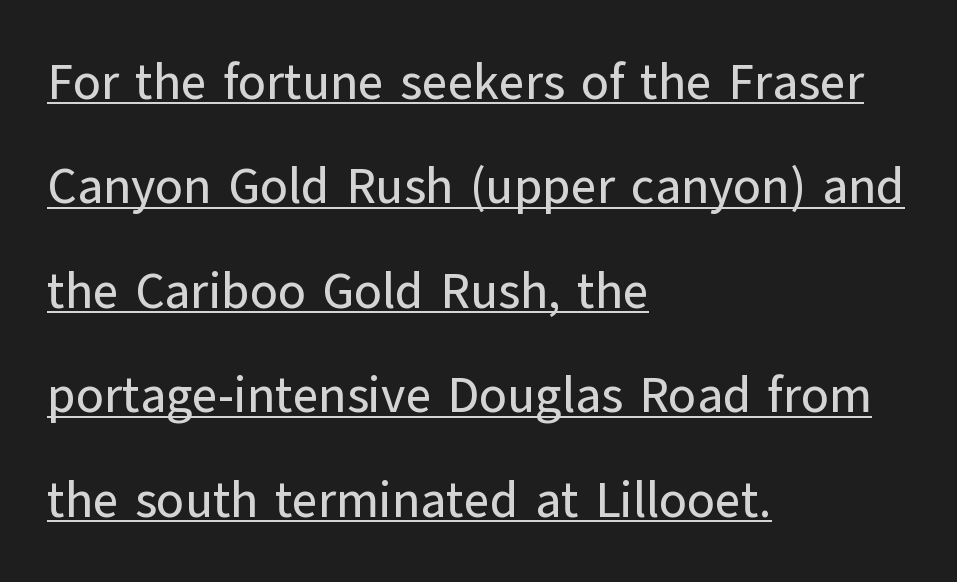
Q: Is the text italic (slanted)? A: No, it is upright.
Q: Is the typeface a serif or a sans-serif typeface? A: Sans-serif.
Q: Is the text underlined? A: Yes.
Q: How is the paragraph aligned? A: Left-aligned.
Q: Is the spacing between letters normal or unusually wide? A: Normal.
Q: Is the spacing between lines tight, normal or loose? A: Loose.
Q: Width (condensed, normal, or wide)? A: Normal.
Q: Stroke contrast? A: Low.
Q: x-height? A: Medium.
Q: Monospaced? A: No.
